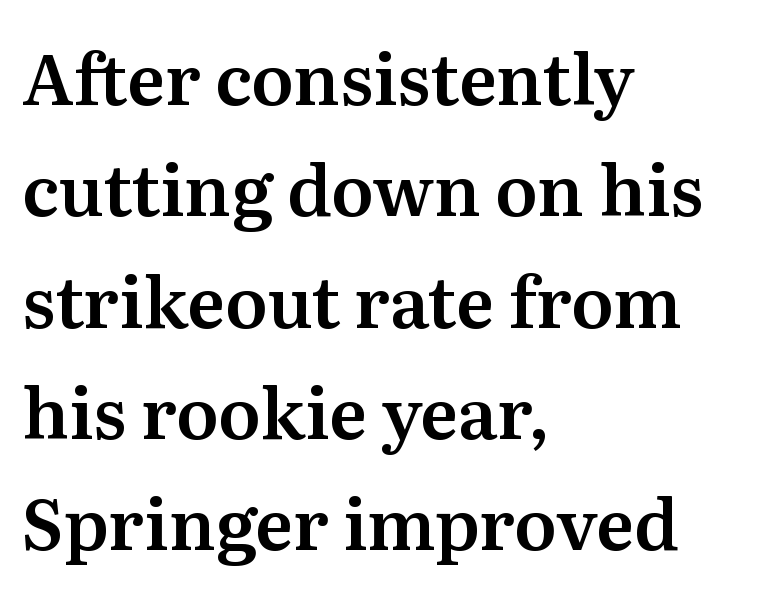
Q: Is the text italic (slanted)? A: No, it is upright.
Q: Is the typeface a serif or a sans-serif typeface? A: Serif.
Q: Is the text underlined? A: No.
Q: How is the paragraph aligned? A: Left-aligned.
Q: Is the spacing between letters normal or unusually wide? A: Normal.
Q: Is the spacing between lines tight, normal or loose? A: Normal.
Q: Width (condensed, normal, or wide)? A: Normal.
Q: Stroke contrast? A: Medium.
Q: x-height? A: Medium.
Q: Monospaced? A: No.
